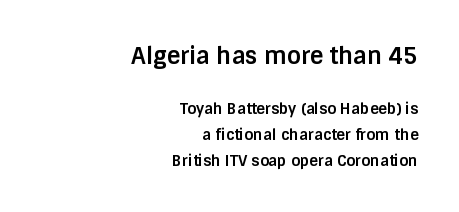
The image shows 23 px bold type, upright; set right-aligned, line spacing 1.72x, normal letter spacing, not underlined; the first (top) block is 1.53x larger.
